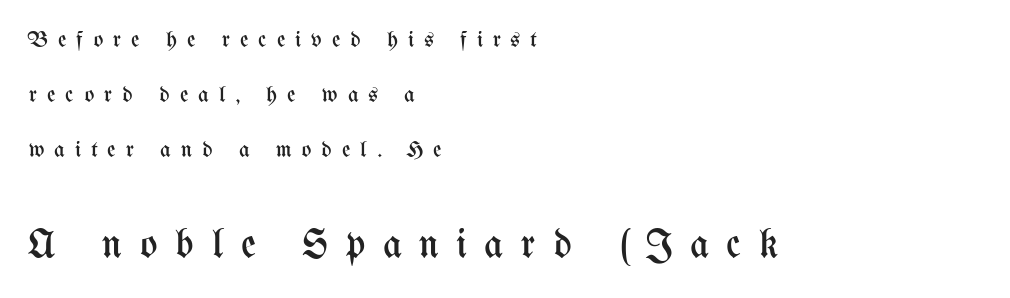
{"italic": "no", "bold": "no", "weight": "regular", "width": "condensed", "stroke_contrast": "medium", "x_height": "medium", "monospaced": "no", "underline": "no", "align": "left", "line_spacing": "loose", "line_spacing_ratio": 2.4, "letter_spacing": "wide", "letter_spacing_em": 0.43, "larger_block": "second", "size_ratio": 1.78, "glyph_px": 41}
